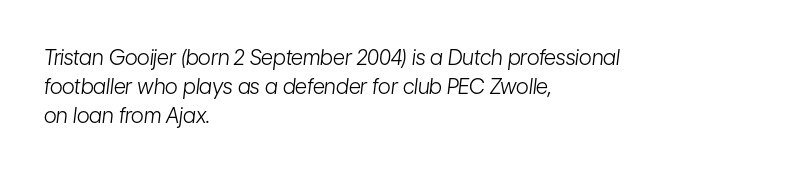
The image shows 21 px text type, italic (leaning right); set left-aligned, normal line spacing (1.39x), normal letter spacing, not underlined.
